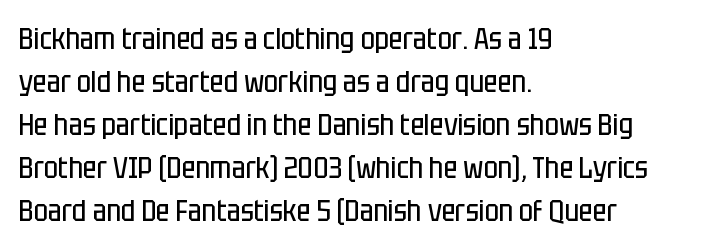
{"serif": "no", "italic": "no", "bold": "no", "weight": "regular", "width": "condensed", "stroke_contrast": "low", "x_height": "large", "monospaced": "no", "underline": "no", "align": "left", "line_spacing": "normal", "line_spacing_ratio": 1.43, "letter_spacing": "normal", "letter_spacing_em": 0.0, "glyph_px": 30}
